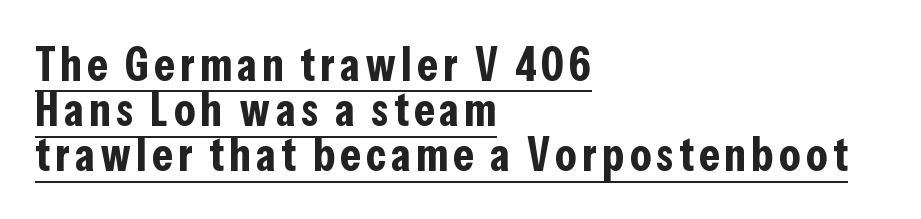
Q: Is the text bold? A: Yes.
Q: Is the text italic (slanted)? A: No, it is upright.
Q: Is the typeface a serif or a sans-serif typeface? A: Sans-serif.
Q: Is the text underlined? A: Yes.
Q: How is the paragraph aligned? A: Left-aligned.
Q: Is the spacing between lines tight, normal or loose? A: Tight.
Q: Width (condensed, normal, or wide)? A: Condensed.
Q: Stroke contrast? A: Low.
Q: x-height? A: Medium.
Q: Monospaced? A: No.
